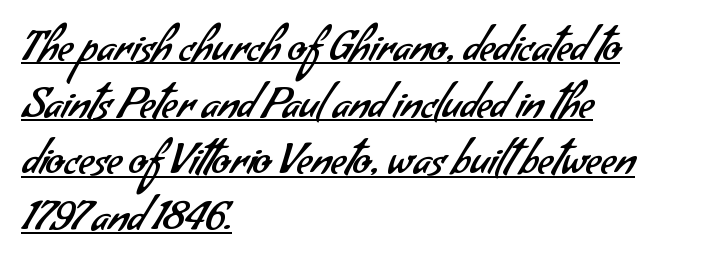
Nope, no serifs anywhere on these letters. There is no visible air inserted between adjacent glyphs. Students, observe: this is what conventionally led text looks like. Heft: none added — not bold.
